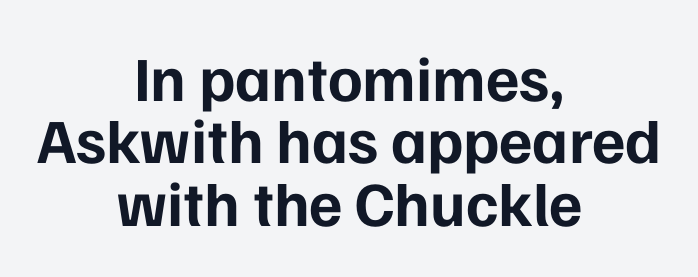
Q: Is the text bold? A: Yes.
Q: Is the text italic (slanted)? A: No, it is upright.
Q: Is the typeface a serif or a sans-serif typeface? A: Sans-serif.
Q: Is the text underlined? A: No.
Q: How is the paragraph aligned? A: Centered.
Q: Is the spacing between letters normal or unusually wide? A: Normal.
Q: Is the spacing between lines tight, normal or loose? A: Tight.
Q: Width (condensed, normal, or wide)? A: Normal.
Q: Stroke contrast? A: Low.
Q: x-height? A: Medium.
Q: Monospaced? A: No.
